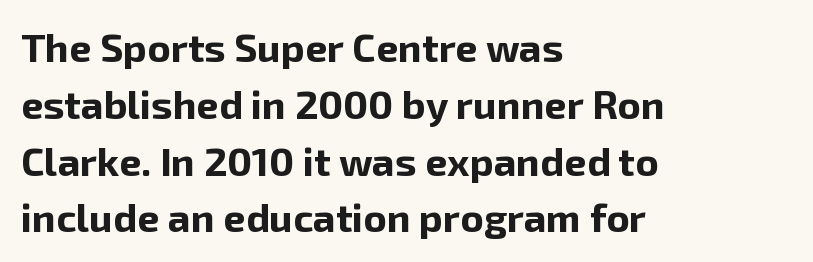
Q: Is the text bold? A: Yes.
Q: Is the text italic (slanted)? A: No, it is upright.
Q: Is the typeface a serif or a sans-serif typeface? A: Sans-serif.
Q: Is the text underlined? A: No.
Q: How is the paragraph aligned? A: Left-aligned.
Q: Is the spacing between letters normal or unusually wide? A: Normal.
Q: Is the spacing between lines tight, normal or loose? A: Normal.
Q: Width (condensed, normal, or wide)? A: Normal.
Q: Stroke contrast? A: Low.
Q: x-height? A: Medium.
Q: Monospaced? A: No.
